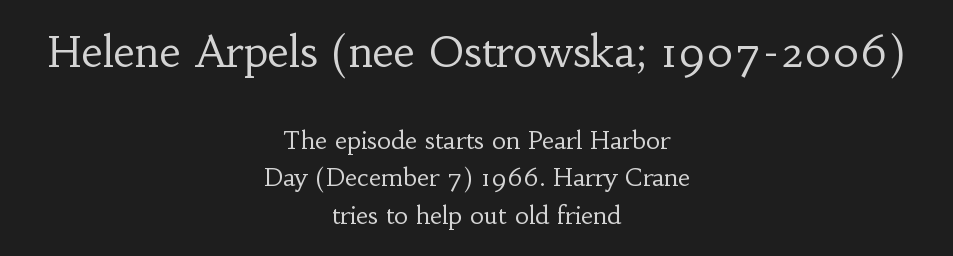
Q: Is the text bold? A: No.
Q: Is the text italic (slanted)? A: No, it is upright.
Q: Is the typeface a serif or a sans-serif typeface? A: Serif.
Q: Is the text underlined? A: No.
Q: How is the paragraph aligned? A: Centered.
Q: Is the spacing between letters normal or unusually wide? A: Normal.
Q: Is the spacing between lines tight, normal or loose? A: Normal.
Q: Which block of text is set in a larger size, the first (top) or the second (bottom)? A: The first (top) one.
Q: Width (condensed, normal, or wide)? A: Normal.
Q: Stroke contrast? A: Low.
Q: x-height? A: Small.
Q: Monospaced? A: No.
